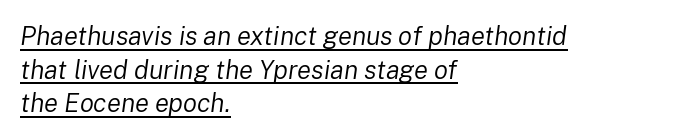
Q: Is the text bold? A: No.
Q: Is the text italic (slanted)? A: Yes, it leans right by about 8 degrees.
Q: Is the text underlined? A: Yes.
Q: How is the paragraph aligned? A: Left-aligned.
Q: Is the spacing between letters normal or unusually wide? A: Normal.
Q: Is the spacing between lines tight, normal or loose? A: Normal.
